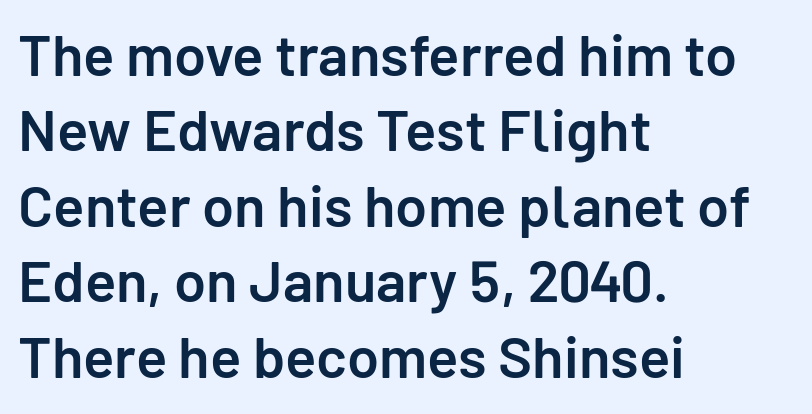
The image shows 58 px semibold sans-serif type, upright; set left-aligned, normal line spacing (1.3x), normal letter spacing, not underlined; low stroke contrast and a medium x-height.
